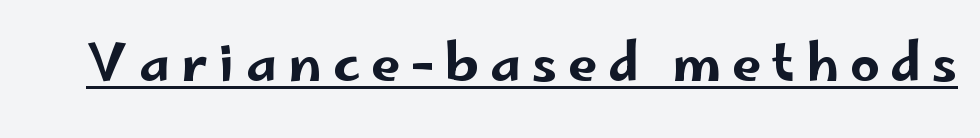
Has an underline been added? It has. Proportional: the letters do not fall into vertical columns. Type style note: lacks serifs. These lines have a slow, spaced-out rhythm from letter to letter.
